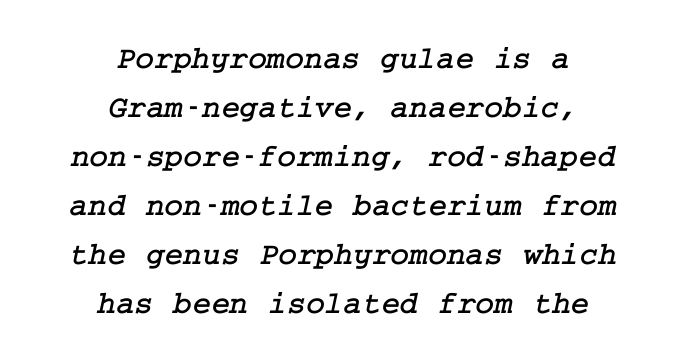
The image shows 32 px serif type; set centered, normal line spacing (1.53x), normal letter spacing, not underlined; low stroke contrast and a medium x-height.
